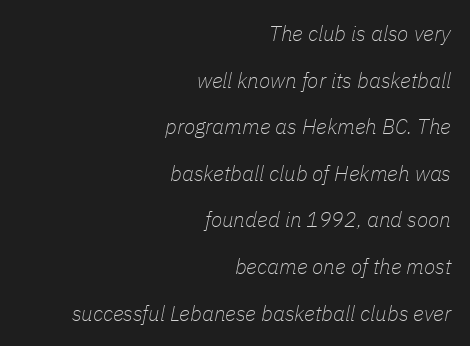
Weight: not bold — regular or lighter. All the whitespace from short lines collects on the left. Unmarked baselines from the first word to the last. Baseline-to-baseline distance is far greater than the letter height. Slanted lettering throughout.
